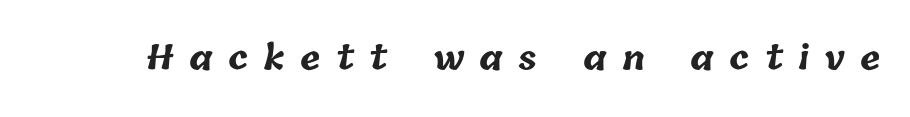
The image shows 34 px bold type; set unusually wide letter spacing (+0.45 em), not underlined; low stroke contrast and a medium x-height.
